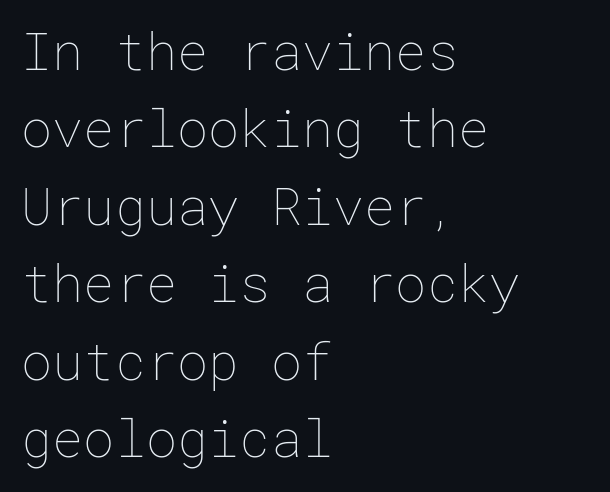
Q: Is the text bold? A: No.
Q: Is the text italic (slanted)? A: No, it is upright.
Q: Is the text underlined? A: No.
Q: How is the paragraph aligned? A: Left-aligned.
Q: Is the spacing between letters normal or unusually wide? A: Normal.
Q: Is the spacing between lines tight, normal or loose? A: Normal.
Q: Width (condensed, normal, or wide)? A: Normal.
Q: Stroke contrast? A: Low.
Q: x-height? A: Medium.
